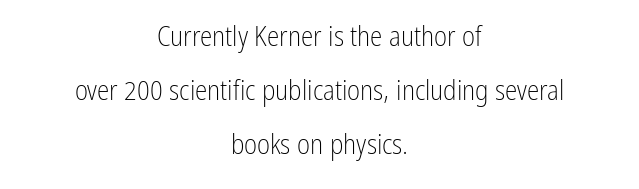
{"serif": "no", "italic": "no", "bold": "no", "weight": "light", "width": "condensed", "stroke_contrast": "low", "x_height": "medium", "monospaced": "no", "underline": "no", "align": "center", "line_spacing": "loose", "line_spacing_ratio": 1.92, "letter_spacing": "normal", "letter_spacing_em": 0.0, "glyph_px": 28}
